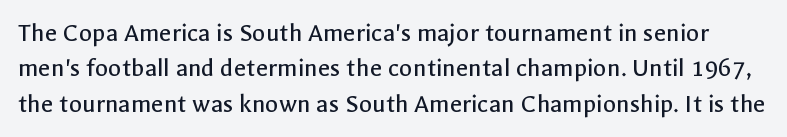
Q: Is the text bold? A: No.
Q: Is the text italic (slanted)? A: No, it is upright.
Q: Is the text underlined? A: No.
Q: Is the spacing between letters normal or unusually wide? A: Normal.
Q: Is the spacing between lines tight, normal or loose? A: Normal.
